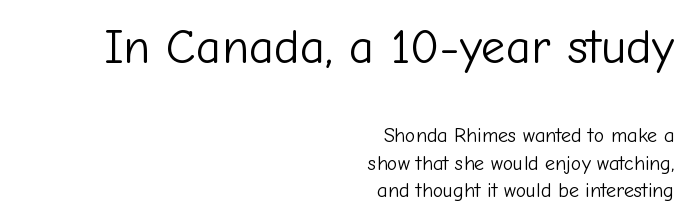
{"serif": "no", "italic": "no", "bold": "no", "weight": "light", "width": "normal", "stroke_contrast": "low", "x_height": "medium", "monospaced": "no", "underline": "no", "align": "right", "line_spacing": "normal", "line_spacing_ratio": 1.37, "letter_spacing": "normal", "letter_spacing_em": 0.0, "larger_block": "first", "size_ratio": 2.45, "glyph_px": 49}
